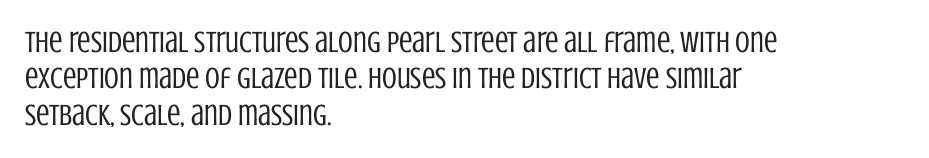
The image shows 30 px regular-weight, condensed sans-serif type, upright; set left-aligned, line spacing 1.21x, normal letter spacing, not underlined; low stroke contrast and a large x-height.
